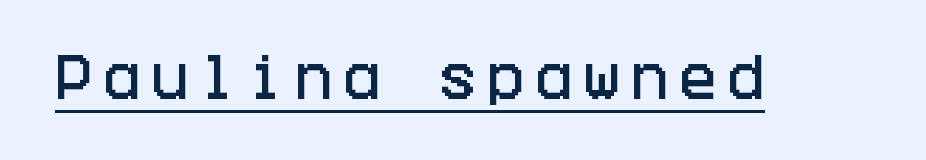
The image shows 50 px condensed sans-serif type, upright; set unusually wide letter spacing (+0.21 em), underlined; low stroke contrast and a large x-height.
